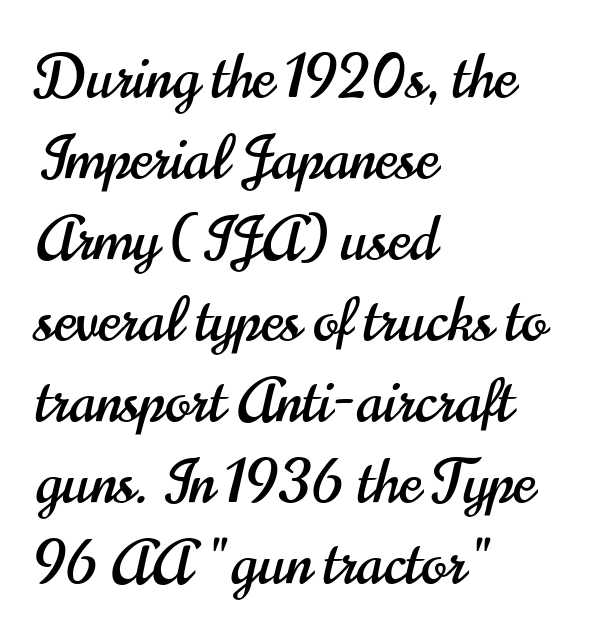
Varying glyph widths throughout — classic text-font behaviour. Caption: multi-line text, flush left, ragged right. The area under the type is left untouched. The line-height multiplier appears to be the usual default.
